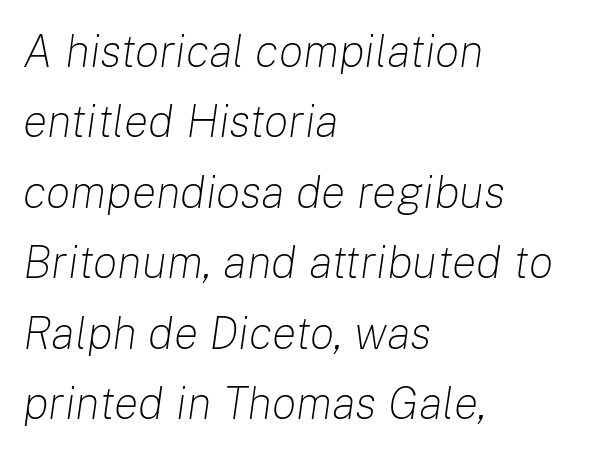
{"italic": "yes", "lean": "right", "slant_degrees": 8, "bold": "no", "weight": "light", "width": "normal", "stroke_contrast": "low", "x_height": "medium", "monospaced": "no", "underline": "no", "align": "left", "line_spacing": "normal", "line_spacing_ratio": 1.53, "letter_spacing": "normal", "letter_spacing_em": 0.0, "glyph_px": 46}
